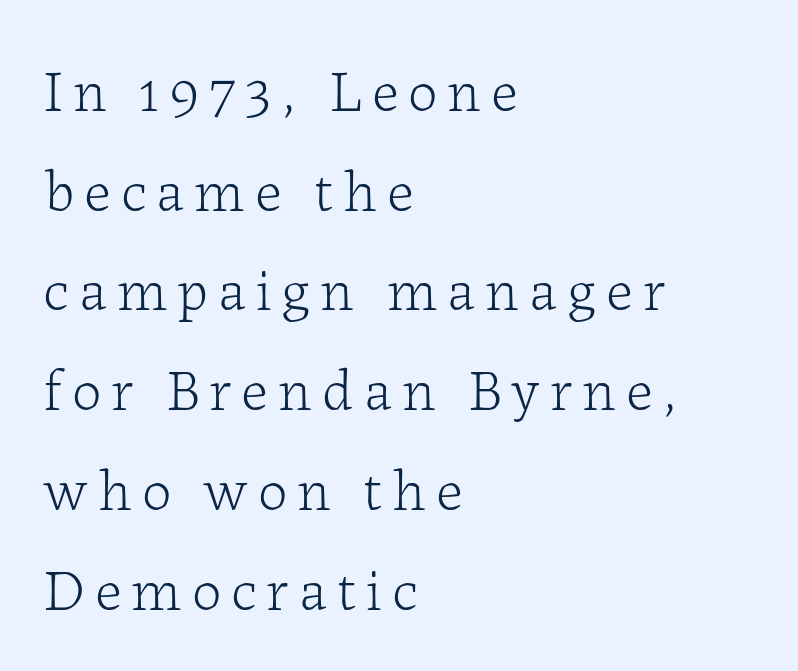
All the whitespace from short lines collects on the right. You could not count columns in this text — the font is proportionally spaced. Successive baselines arrive at the customary interval. Weight class: somewhere from thin through regular. Posture: upright roman.
